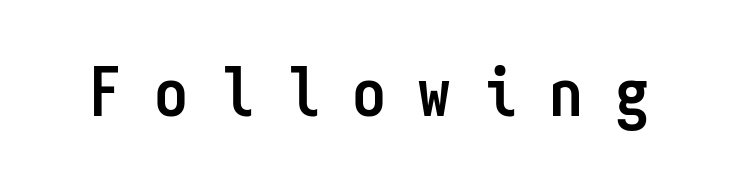
{"serif": "no", "italic": "no", "bold": "yes", "weight": "semibold", "width": "condensed", "stroke_contrast": "low", "x_height": "medium", "monospaced": "yes", "underline": "no", "letter_spacing": "wide", "letter_spacing_em": 0.47, "glyph_px": 68}
